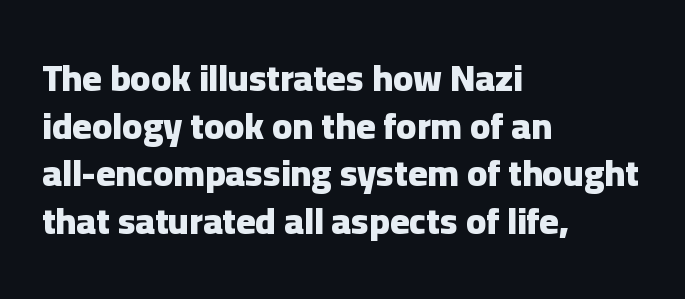
The passage shown is typed in a proportional face where columns would drift. Default kerning and tracking; the words read as compact shapes. Is the type bold? Yes — the strokes are clearly thick and heavy. A roman cut, with each character standing at attention.
